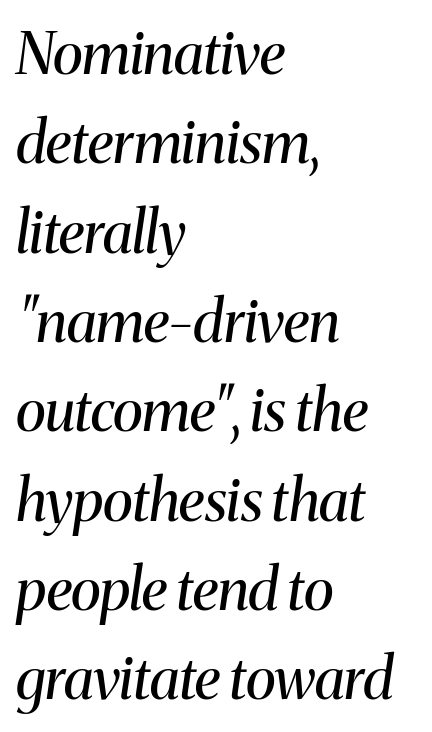
{"serif": "yes", "italic": "yes", "lean": "right", "slant_degrees": 8, "bold": "no", "weight": "regular", "width": "normal", "stroke_contrast": "medium", "x_height": "medium", "monospaced": "no", "underline": "no", "align": "left", "line_spacing": "normal", "line_spacing_ratio": 1.54, "letter_spacing": "normal", "letter_spacing_em": 0.0, "glyph_px": 58}
